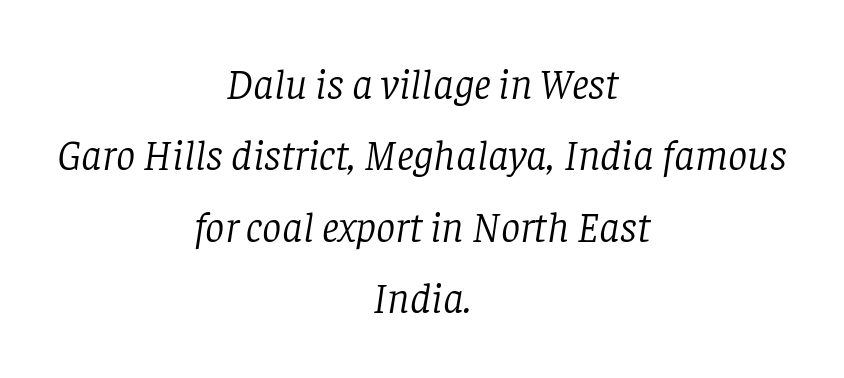
The image shows 43 px light serif type, italic (leaning right); set centered, normal line spacing (1.66x), normal letter spacing, not underlined; low stroke contrast and a large x-height.
